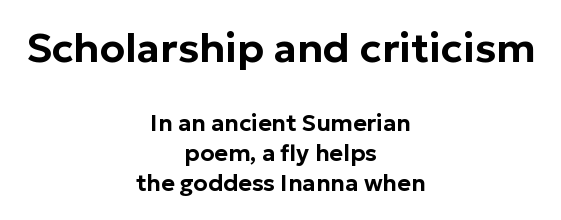
{"serif": "no", "italic": "no", "width": "normal", "stroke_contrast": "low", "x_height": "medium", "monospaced": "no", "underline": "no", "align": "center", "line_spacing": "normal", "line_spacing_ratio": 1.3, "letter_spacing": "normal", "letter_spacing_em": 0.0, "larger_block": "first", "size_ratio": 1.78, "glyph_px": 41}
